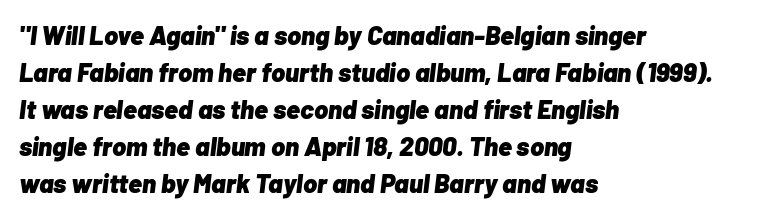
Compared with typical body copy, the letter spacing here is the same. Characters are canted at an angle relative to the baseline's perpendicular. The paragraph shown leans on its left margin. The font is running at its bold setting.
